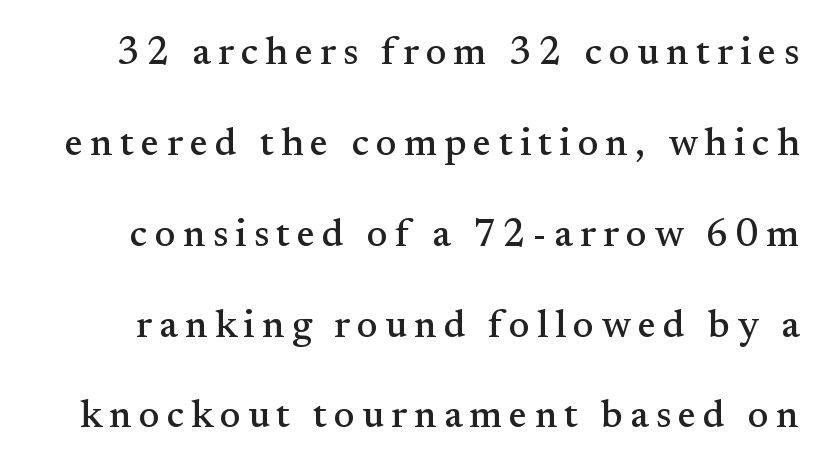
The image shows 39 px serif type, upright; set loose line spacing (2.33x), not underlined; medium stroke contrast and a small x-height.
